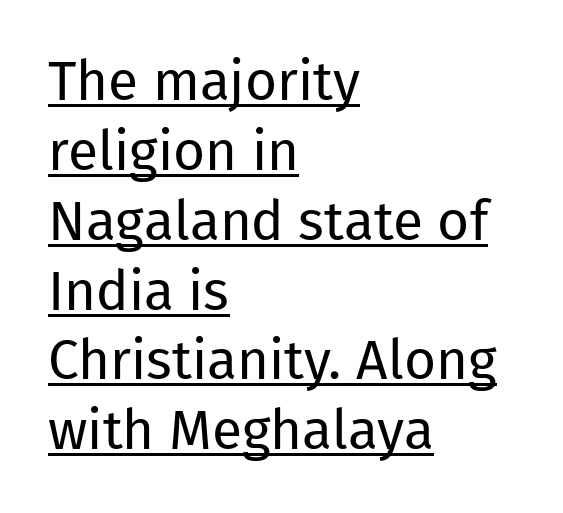
The image shows 55 px regular-weight sans-serif type, upright; set left-aligned, normal line spacing (1.27x), normal letter spacing, underlined; low stroke contrast and a medium x-height.
